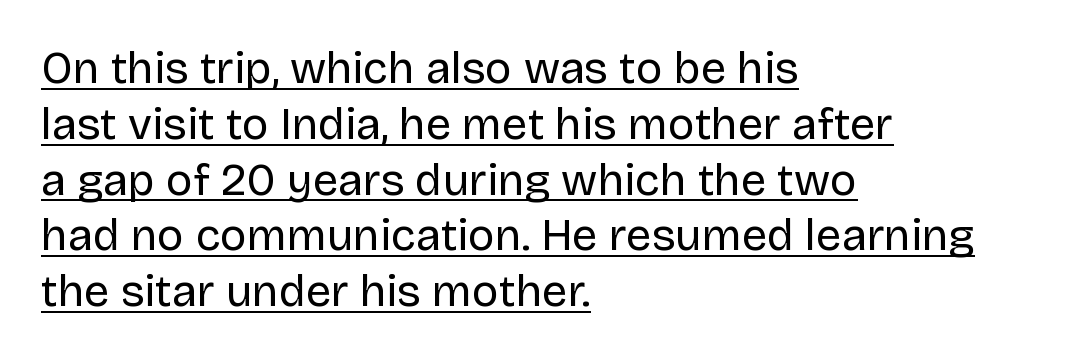
Q: Is the text bold? A: No.
Q: Is the text italic (slanted)? A: No, it is upright.
Q: Is the typeface a serif or a sans-serif typeface? A: Sans-serif.
Q: Is the text underlined? A: Yes.
Q: How is the paragraph aligned? A: Left-aligned.
Q: Is the spacing between letters normal or unusually wide? A: Normal.
Q: Width (condensed, normal, or wide)? A: Normal.
Q: Stroke contrast? A: Low.
Q: x-height? A: Large.
Q: Monospaced? A: No.
